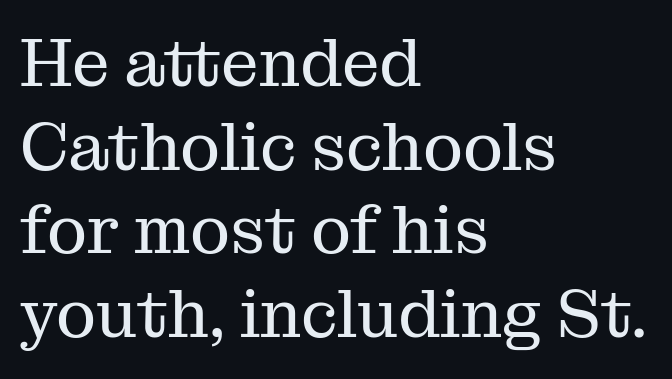
Q: Is the text bold? A: No.
Q: Is the text italic (slanted)? A: No, it is upright.
Q: Is the typeface a serif or a sans-serif typeface? A: Serif.
Q: Is the text underlined? A: No.
Q: How is the paragraph aligned? A: Left-aligned.
Q: Is the spacing between letters normal or unusually wide? A: Normal.
Q: Is the spacing between lines tight, normal or loose? A: Normal.
Q: Width (condensed, normal, or wide)? A: Normal.
Q: Stroke contrast? A: Medium.
Q: x-height? A: Medium.
Q: Monospaced? A: No.
